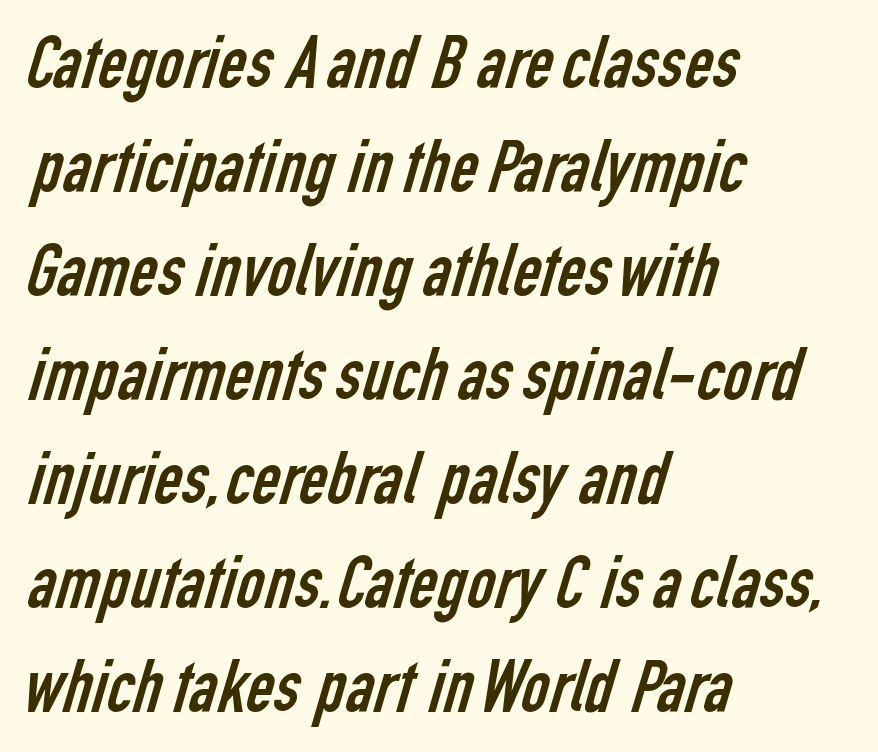
The image shows 77 px regular-weight, condensed sans-serif type; set left-aligned, normal line spacing (1.35x), normal letter spacing, not underlined; low stroke contrast and a medium x-height.
